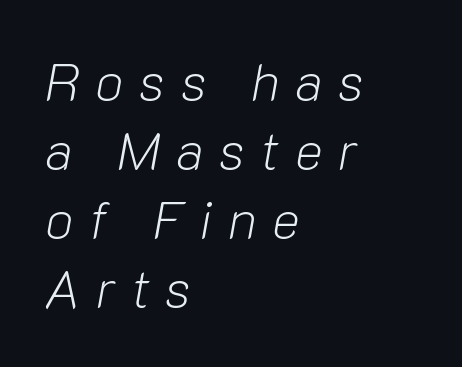
Q: Is the text bold? A: No.
Q: Is the text italic (slanted)? A: Yes, it leans right by about 10 degrees.
Q: Is the text underlined? A: No.
Q: How is the paragraph aligned? A: Left-aligned.
Q: Is the spacing between letters normal or unusually wide? A: Unusually wide.
Q: Is the spacing between lines tight, normal or loose? A: Normal.
Q: Width (condensed, normal, or wide)? A: Normal.
Q: Stroke contrast? A: Low.
Q: x-height? A: Medium.
Q: Monospaced? A: No.
